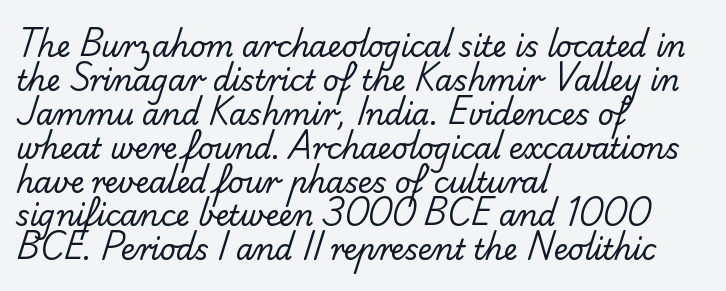
Q: Is the text bold? A: No.
Q: Is the typeface a serif or a sans-serif typeface? A: Sans-serif.
Q: Is the text underlined? A: No.
Q: How is the paragraph aligned? A: Left-aligned.
Q: Is the spacing between letters normal or unusually wide? A: Normal.
Q: Width (condensed, normal, or wide)? A: Normal.
Q: Stroke contrast? A: Low.
Q: x-height? A: Small.
Q: Monospaced? A: No.
